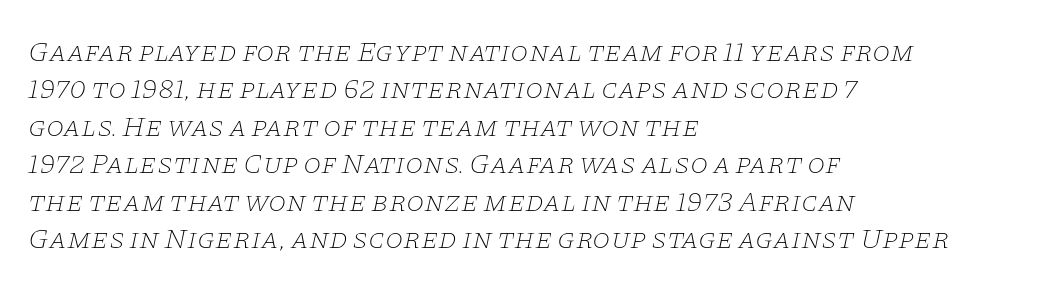
{"serif": "yes", "italic": "yes", "lean": "right", "slant_degrees": 11, "bold": "no", "weight": "thin", "width": "wide", "stroke_contrast": "low", "x_height": "large", "monospaced": "no", "underline": "no", "align": "left", "line_spacing": "normal", "line_spacing_ratio": 1.29, "letter_spacing": "normal", "letter_spacing_em": 0.0, "glyph_px": 29}
